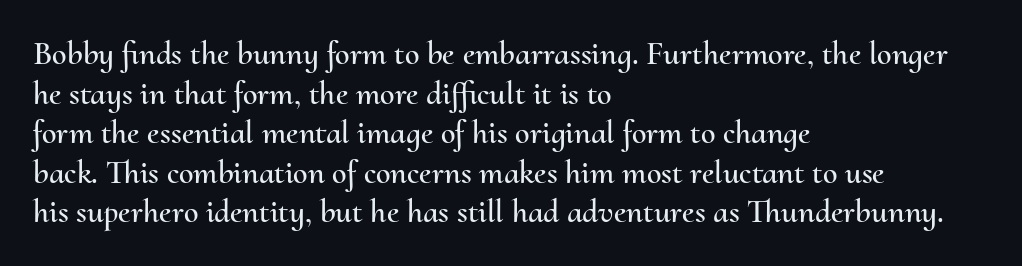
The image shows 33 px text type, upright; set left-aligned, line spacing 1.2x, normal letter spacing, not underlined; medium stroke contrast and a small x-height.
